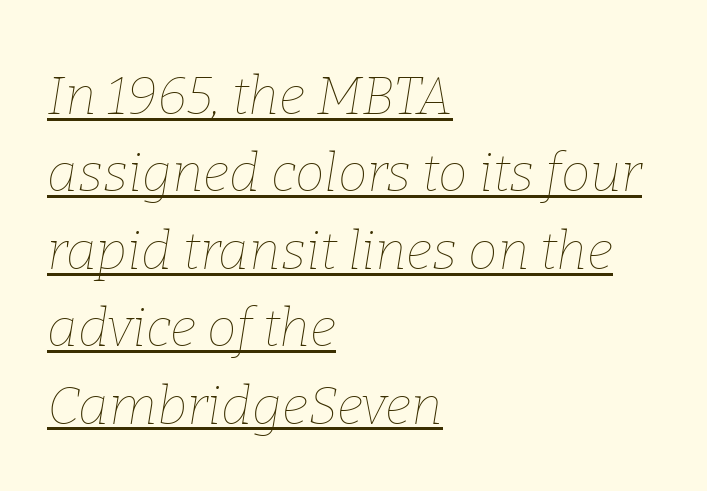
Notice how a bar underscores the lettering throughout. Character widths vary here, with narrow letters taking less room than wide ones. The lines are quadded left. The letters are slanted; this is an italic face.
